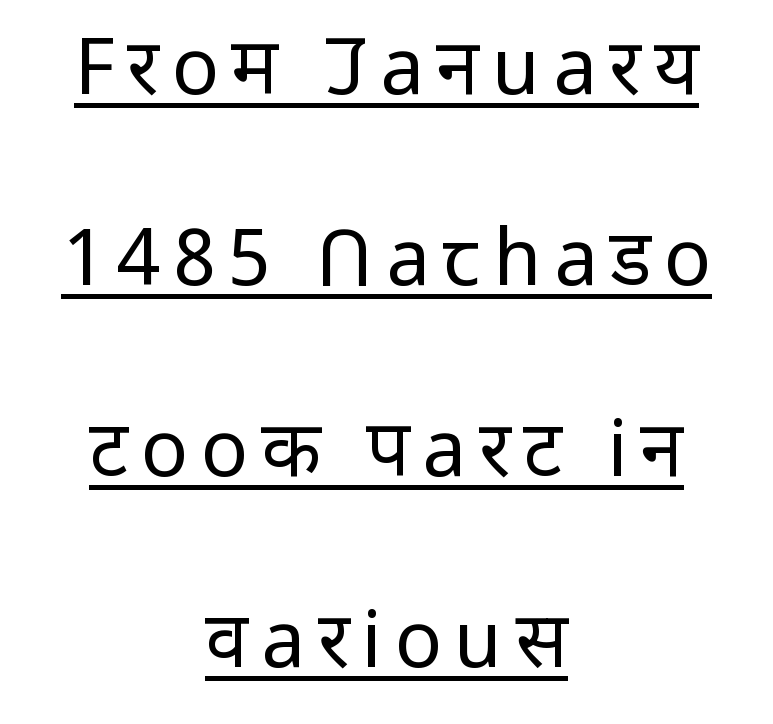
{"serif": "no", "italic": "no", "bold": "no", "weight": "regular", "width": "normal", "stroke_contrast": "low", "x_height": "medium", "monospaced": "no", "underline": "yes", "align": "center", "line_spacing": "loose", "line_spacing_ratio": 2.45, "glyph_px": 78}
